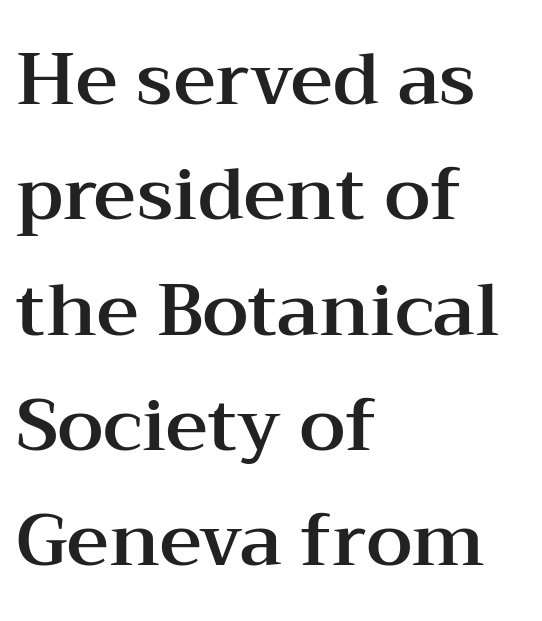
Compared with a centered layout, this one pins lines to the left instead. This sample uses plain, unmodified letter spacing. If you measured baseline to baseline, you'd find a middling distance. Are there feet on the stems? There are — it's a serif. Posture: straight, roman, zero tilt.
